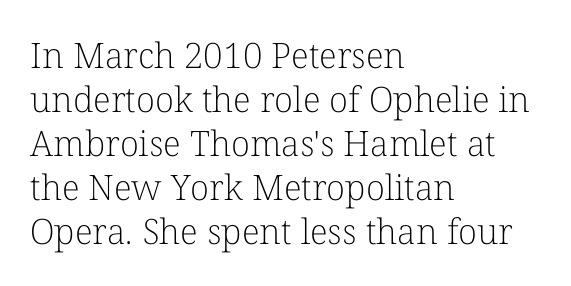
Q: Is the text bold? A: No.
Q: Is the text italic (slanted)? A: No, it is upright.
Q: Is the typeface a serif or a sans-serif typeface? A: Serif.
Q: Is the text underlined? A: No.
Q: How is the paragraph aligned? A: Left-aligned.
Q: Is the spacing between letters normal or unusually wide? A: Normal.
Q: Is the spacing between lines tight, normal or loose? A: Normal.
Q: Width (condensed, normal, or wide)? A: Normal.
Q: Stroke contrast? A: Low.
Q: x-height? A: Medium.
Q: Monospaced? A: No.
